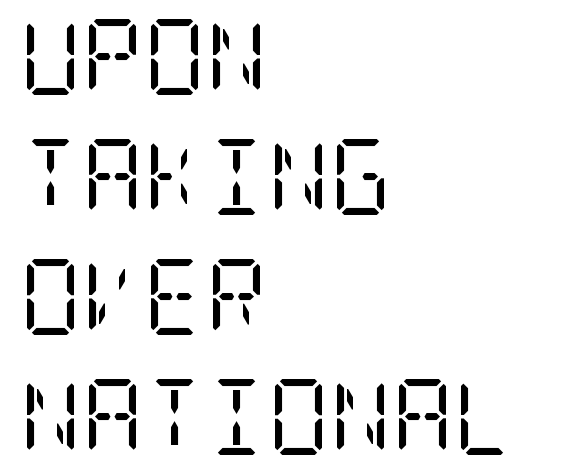
The image shows 76 px regular-weight, condensed serif type, upright; set left-aligned, normal line spacing (1.58x), normal letter spacing, not underlined; low stroke contrast and a large x-height.
